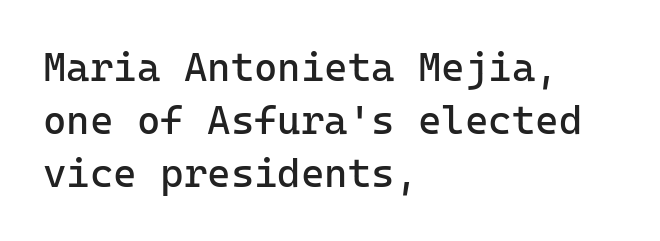
This reads as an unemphasized weight, regular at the heaviest. Plain, unruled lines of type. The letters stand upright; this is a roman face. These lines are set flush left with a ragged right edge. Spacing between characters is what you'd get straight out of the box. These lines are rendered in a fixed-pitch font.
